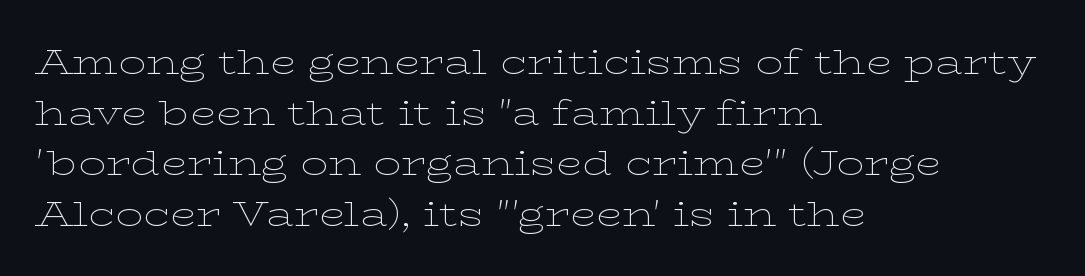
{"serif": "yes", "italic": "no", "bold": "no", "weight": "thin", "width": "wide", "stroke_contrast": "low", "x_height": "medium", "monospaced": "no", "underline": "no", "align": "left", "line_spacing": "normal", "line_spacing_ratio": 1.49, "letter_spacing": "normal", "letter_spacing_em": 0.0, "glyph_px": 34}
